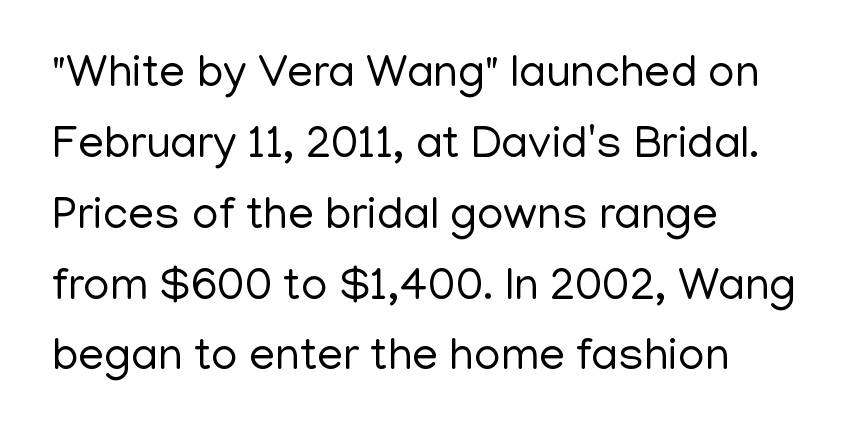
Which margin do the lines hug? The left one — the right edge is uneven. Look at the bottom of the vertical strokes: they stop flat, with no serifs. The baseline area is clear. The vertical gap from one line to the next is medium. Tracking here is standard; glyphs follow each other at the usual distance. Italic? Not at all — the glyphs are vertical.
